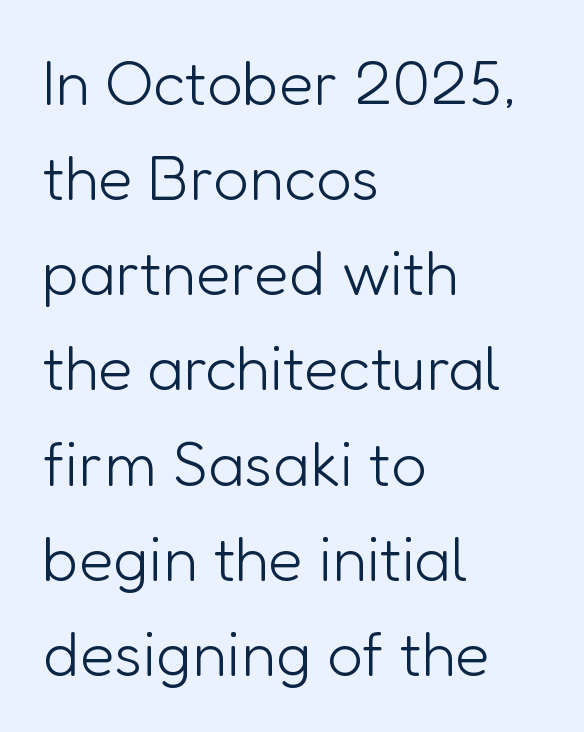
Q: Is the text bold? A: No.
Q: Is the text italic (slanted)? A: No, it is upright.
Q: Is the typeface a serif or a sans-serif typeface? A: Sans-serif.
Q: Is the text underlined? A: No.
Q: How is the paragraph aligned? A: Left-aligned.
Q: Is the spacing between letters normal or unusually wide? A: Normal.
Q: Is the spacing between lines tight, normal or loose? A: Normal.
Q: Width (condensed, normal, or wide)? A: Normal.
Q: Stroke contrast? A: Low.
Q: x-height? A: Medium.
Q: Monospaced? A: No.
